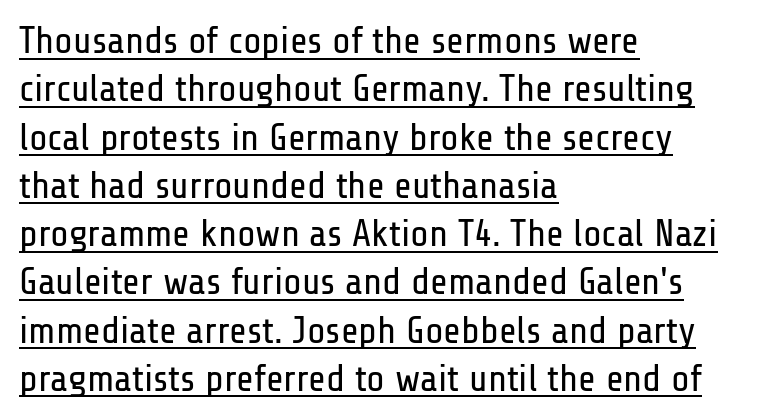
The image shows 38 px regular-weight, condensed sans-serif type, upright; set left-aligned, normal line spacing (1.27x), normal letter spacing, underlined; low stroke contrast and a medium x-height.
